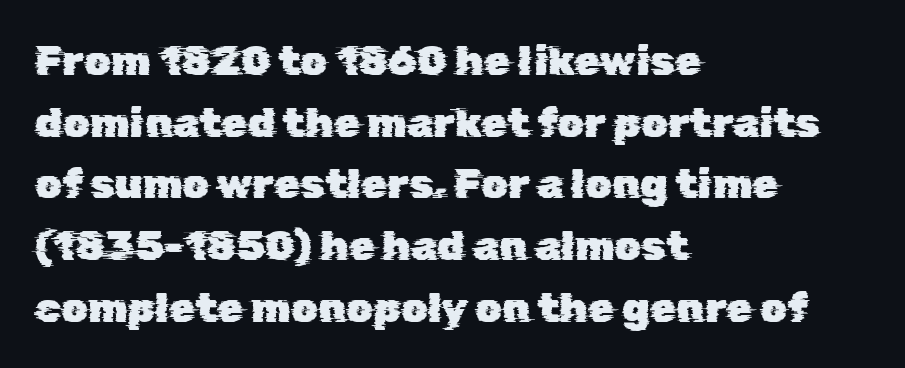
The image shows 42 px sans-serif type; set left-aligned, normal line spacing (1.47x), normal letter spacing, not underlined; low stroke contrast and a medium x-height.
